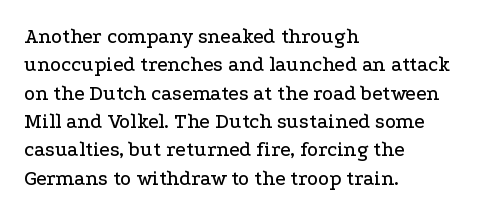
The image shows 21 px text type, upright; set left-aligned, normal line spacing (1.35x), normal letter spacing, not underlined.
